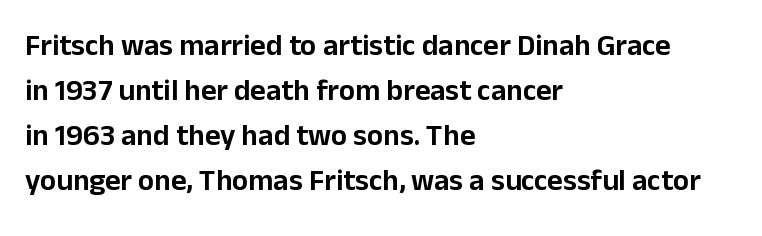
Q: Is the text italic (slanted)? A: No, it is upright.
Q: Is the typeface a serif or a sans-serif typeface? A: Sans-serif.
Q: Is the text underlined? A: No.
Q: How is the paragraph aligned? A: Left-aligned.
Q: Is the spacing between letters normal or unusually wide? A: Normal.
Q: Is the spacing between lines tight, normal or loose? A: Normal.
Q: Width (condensed, normal, or wide)? A: Normal.
Q: Stroke contrast? A: Low.
Q: x-height? A: Medium.
Q: Monospaced? A: No.
